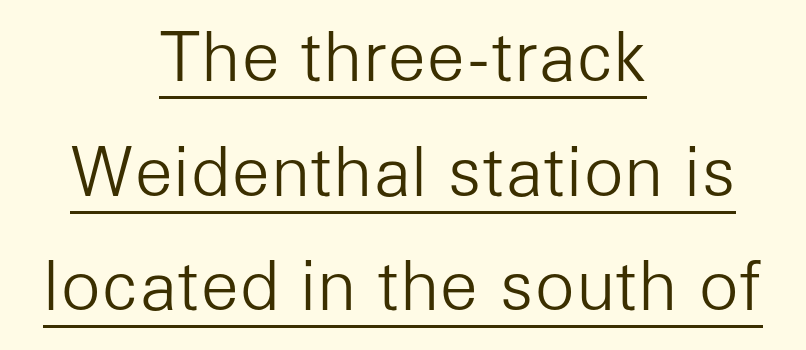
The paragraph has two soft edges and a firm central axis. The passage shown is underscored from start to finish. These lines keep a tight, regular rhythm from letter to letter. The typeface chosen for these lines omits serifs. The characters are drawn with everyday or finer stroke widths. Varying glyph widths throughout — classic text-font behaviour.
